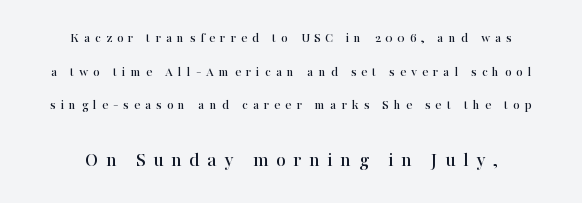
Every row of glyphs is offset so its center matches the block's center. Tall strokes in this sample are plumb rather than angled. Glance below the letters and you will spot only blank space. The leading is generous, giving the passage an open texture.
